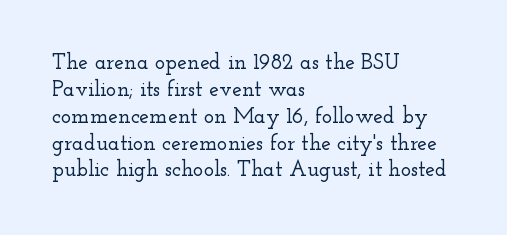
The image shows 22 px text type, upright; set left-aligned, line spacing 1.22x, normal letter spacing, not underlined.
